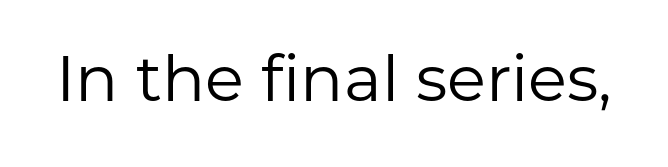
The image shows 64 px regular-weight sans-serif type, upright; set normal letter spacing, not underlined; low stroke contrast and a medium x-height.
